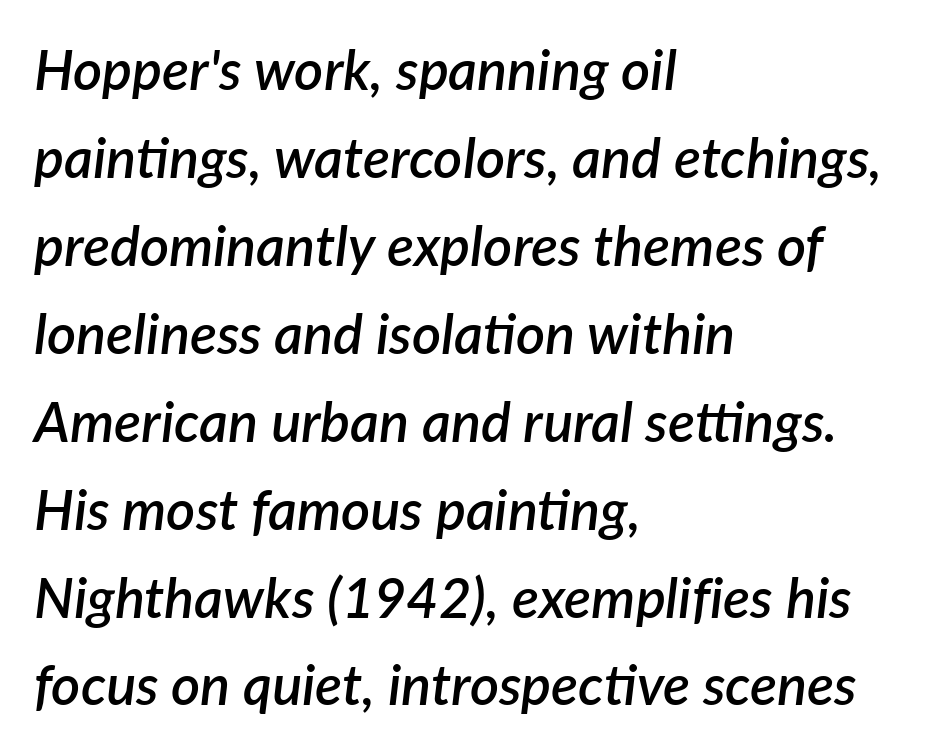
Quick note: underline off. Honestly, the row spacing looks completely unremarkable. Note the varied advance widths — an 'i' is clearly narrower than an 'm'. The letters are semibold — heavier than regular but short of a full bold. This sample uses an oblique cut, with every glyph tilted off the vertical.
